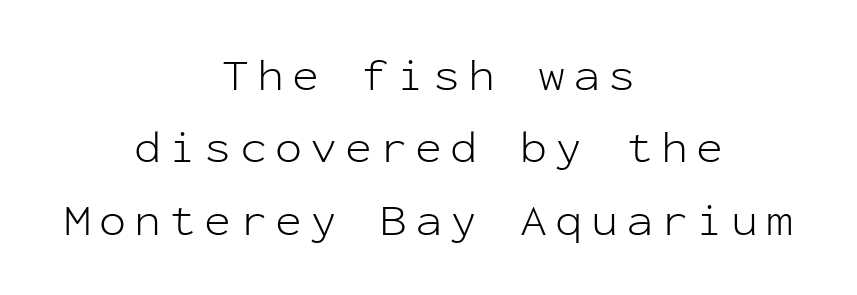
{"serif": "no", "italic": "no", "bold": "no", "weight": "light", "width": "normal", "stroke_contrast": "low", "x_height": "medium", "monospaced": "yes", "underline": "no", "align": "center", "line_spacing": "normal", "line_spacing_ratio": 1.61, "glyph_px": 45}
